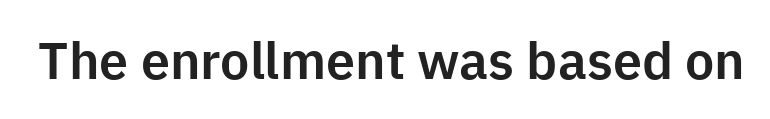
{"serif": "no", "italic": "no", "width": "normal", "stroke_contrast": "low", "x_height": "medium", "monospaced": "no", "underline": "no", "letter_spacing": "normal", "letter_spacing_em": 0.0, "glyph_px": 52}
